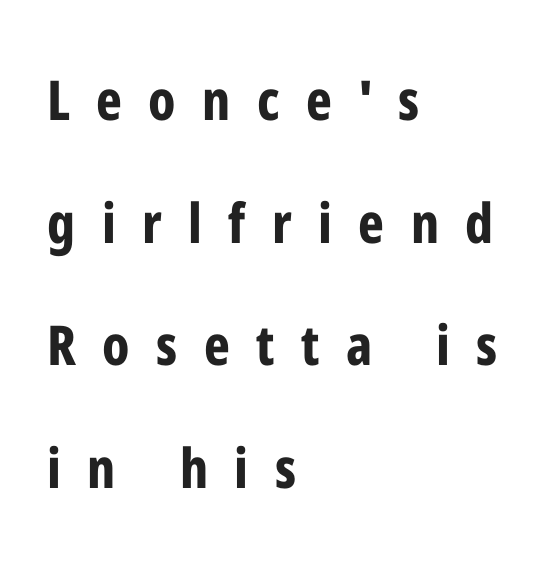
{"serif": "no", "italic": "no", "bold": "yes", "weight": "bold", "width": "condensed", "stroke_contrast": "low", "x_height": "medium", "monospaced": "no", "underline": "no", "align": "left", "line_spacing": "loose", "line_spacing_ratio": 2.23, "letter_spacing": "wide", "letter_spacing_em": 0.48, "glyph_px": 55}
